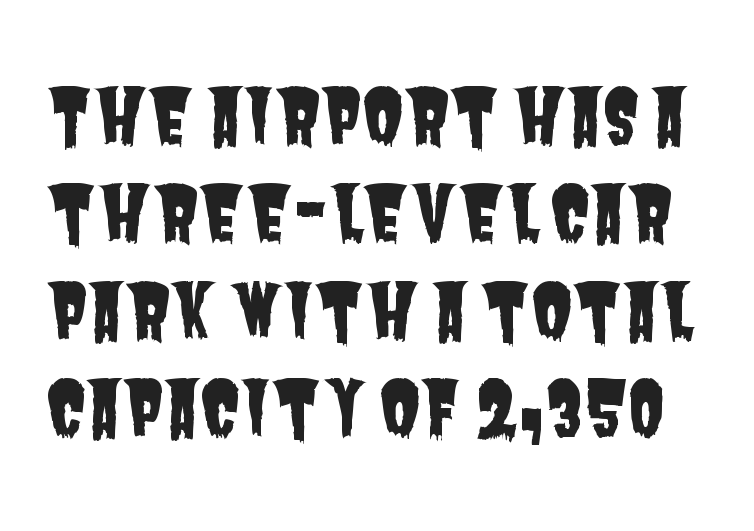
Q: Is the typeface a serif or a sans-serif typeface? A: Sans-serif.
Q: Is the text underlined? A: No.
Q: Is the spacing between letters normal or unusually wide? A: Normal.
Q: Is the spacing between lines tight, normal or loose? A: Normal.
Q: Width (condensed, normal, or wide)? A: Condensed.
Q: Stroke contrast? A: Low.
Q: x-height? A: Large.
Q: Monospaced? A: No.
